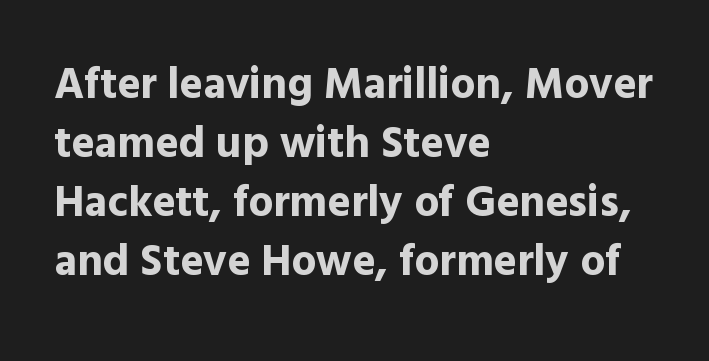
The image shows 44 px bold sans-serif type, upright; set left-aligned, normal line spacing (1.34x), normal letter spacing, not underlined; a medium x-height.
